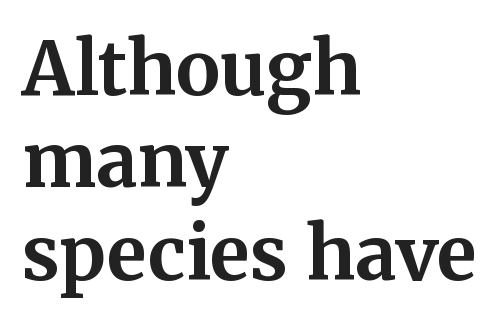
The vertical gap from one line to the next is medium. In terms of weight, the rendering is a true, heavy bold. The lines are quadded left. The rendering uses natural spacing where letterforms have individual widths.
